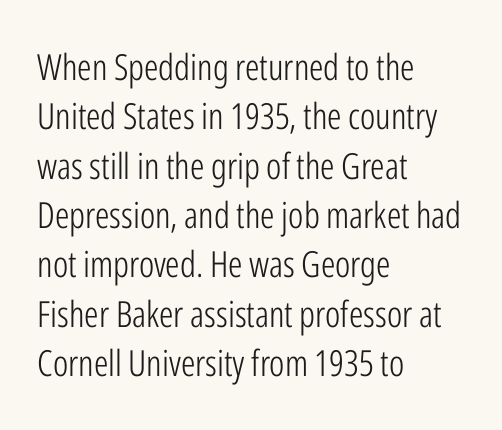
Q: Is the text bold? A: No.
Q: Is the text italic (slanted)? A: No, it is upright.
Q: Is the typeface a serif or a sans-serif typeface? A: Sans-serif.
Q: Is the text underlined? A: No.
Q: How is the paragraph aligned? A: Left-aligned.
Q: Is the spacing between letters normal or unusually wide? A: Normal.
Q: Is the spacing between lines tight, normal or loose? A: Normal.
Q: Width (condensed, normal, or wide)? A: Condensed.
Q: Stroke contrast? A: Low.
Q: x-height? A: Medium.
Q: Monospaced? A: No.
